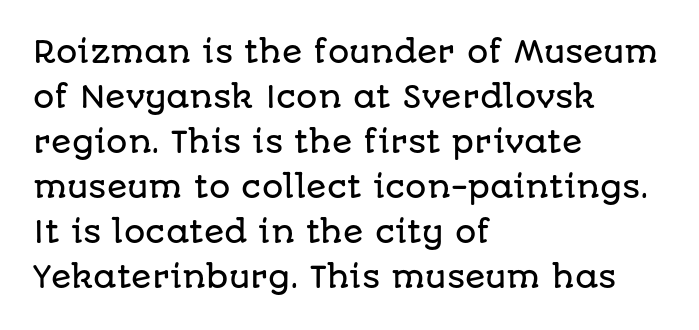
{"serif": "no", "italic": "no", "width": "normal", "stroke_contrast": "low", "x_height": "large", "monospaced": "no", "underline": "no", "align": "left", "line_spacing": "normal", "line_spacing_ratio": 1.5, "letter_spacing": "normal", "letter_spacing_em": 0.0, "glyph_px": 30}
